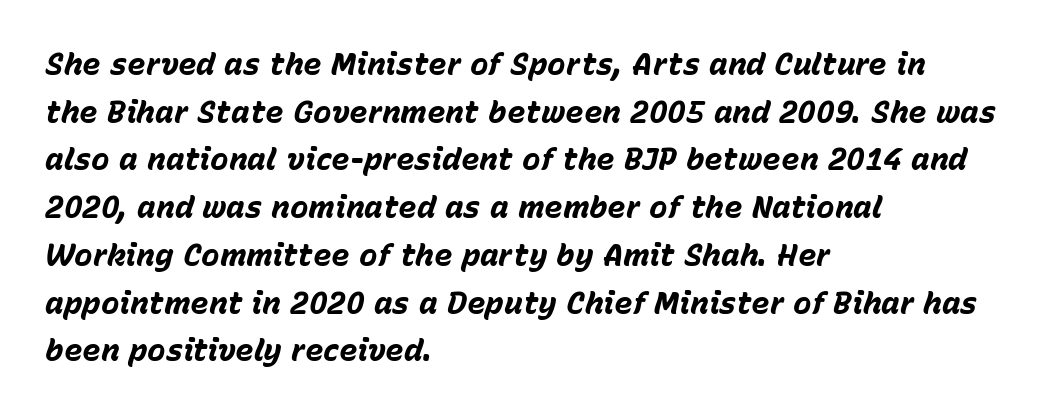
Heavy-handed strokes throughout: this text is bold. The paragraph shown leans on its left margin. The rendering uses a moderate line-height, typical for paragraphs. Varying glyph widths throughout — classic text-font behaviour.
